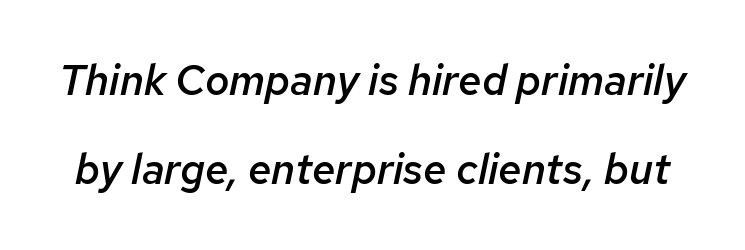
The image shows 42 px semibold type, italic (leaning right); set loose line spacing (2.13x), normal letter spacing, not underlined; low stroke contrast and a medium x-height.
